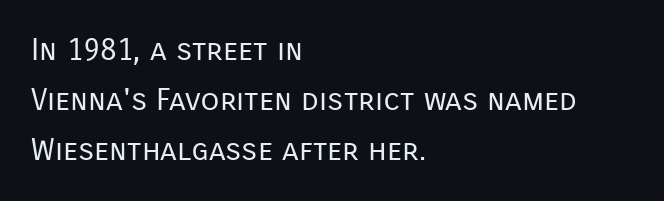
The image shows 31 px regular-weight sans-serif type, upright; set left-aligned, normal line spacing (1.62x), normal letter spacing, not underlined; low stroke contrast and a medium x-height.
